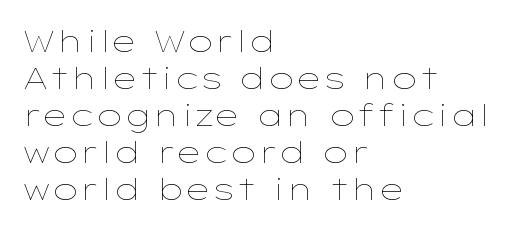
A light-to-regular cut is what we see here. Each row of text sits above clean, open space. Varying glyph widths throughout — classic text-font behaviour. You could call the tracking neutral — neither tight nor loose.
